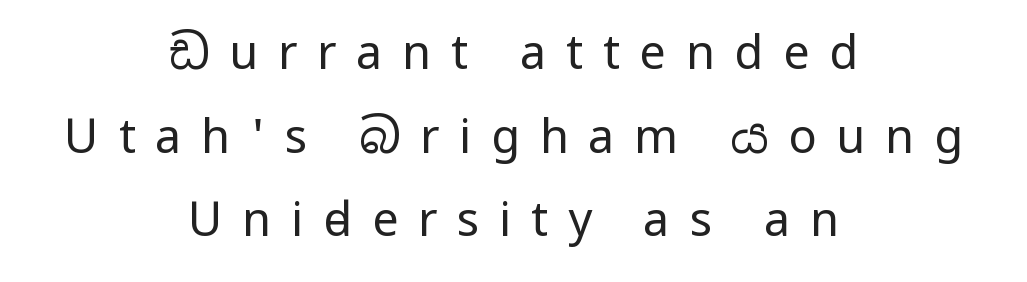
The image shows 47 px regular-weight, condensed sans-serif type, upright; set centered, line spacing 1.78x, unusually wide letter spacing (+0.42 em), not underlined; low stroke contrast and a large x-height.
